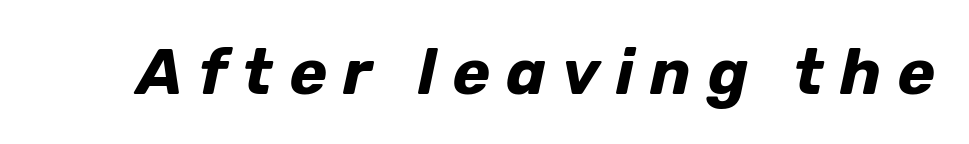
{"italic": "yes", "lean": "right", "slant_degrees": 12, "bold": "yes", "weight": "bold", "width": "normal", "stroke_contrast": "low", "x_height": "medium", "monospaced": "no", "underline": "no", "letter_spacing": "wide", "letter_spacing_em": 0.25, "glyph_px": 64}
